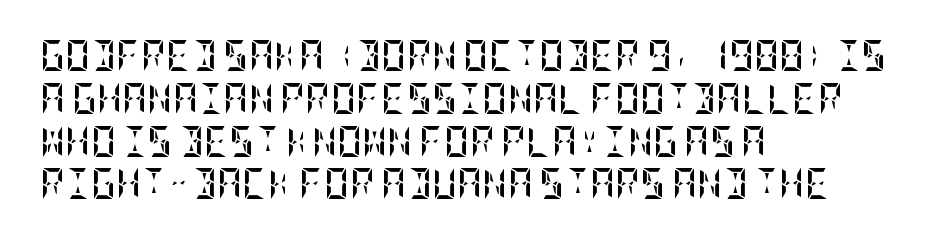
{"italic": "no", "bold": "yes", "weight": "semibold", "width": "condensed", "stroke_contrast": "low", "x_height": "large", "underline": "no", "align": "left", "line_spacing": "normal", "line_spacing_ratio": 1.38, "letter_spacing": "normal", "letter_spacing_em": 0.0, "glyph_px": 31}
